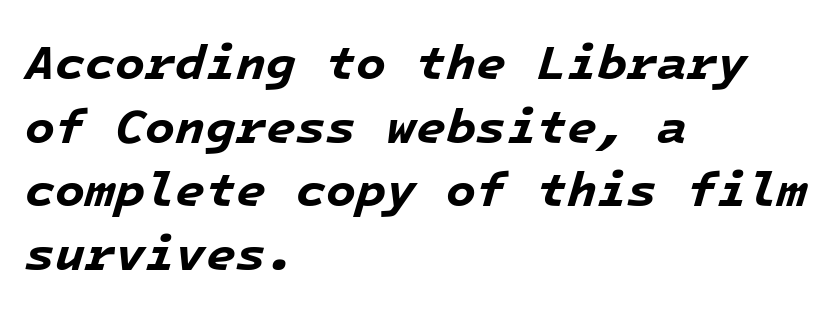
{"italic": "yes", "lean": "right", "slant_degrees": 16, "bold": "yes", "weight": "bold", "width": "normal", "stroke_contrast": "low", "x_height": "medium", "monospaced": "yes", "underline": "no", "align": "left", "line_spacing": "normal", "line_spacing_ratio": 1.3, "letter_spacing": "normal", "letter_spacing_em": 0.0, "glyph_px": 49}
